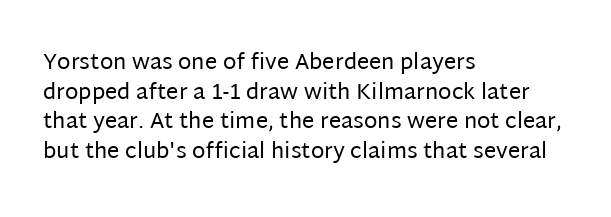
Unmarked baselines from the first word to the last. The designer left line spacing at the default. The rendering anchors every line to the left-hand side. The gaps between neighbouring characters are ordinary and unremarkable. The type sits square on the baseline with zero lean.
